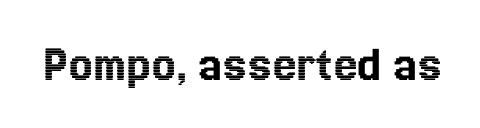
Q: Is the text italic (slanted)? A: No, it is upright.
Q: Is the text underlined? A: No.
Q: Is the spacing between letters normal or unusually wide? A: Normal.
Q: Width (condensed, normal, or wide)? A: Normal.
Q: x-height? A: Medium.
Q: Monospaced? A: No.
